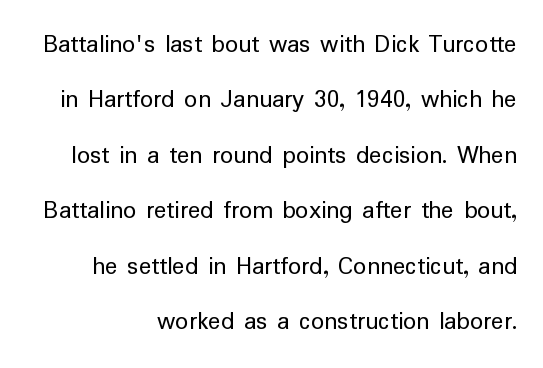
{"italic": "no", "bold": "no", "underline": "no", "line_spacing": "loose", "line_spacing_ratio": 2.13, "letter_spacing": "normal", "letter_spacing_em": 0.0, "glyph_px": 26}
